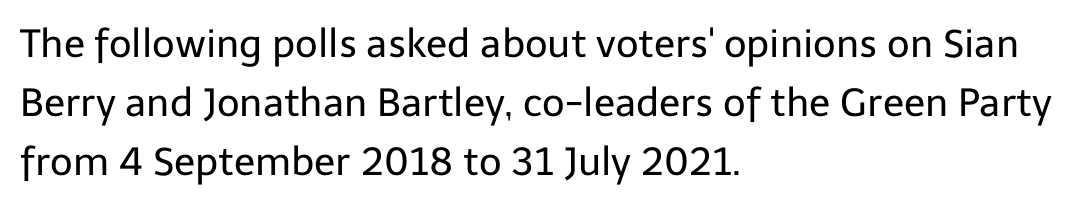
The image shows 39 px regular-weight sans-serif type, upright; set left-aligned, normal line spacing (1.51x), normal letter spacing, not underlined; low stroke contrast and a medium x-height.
